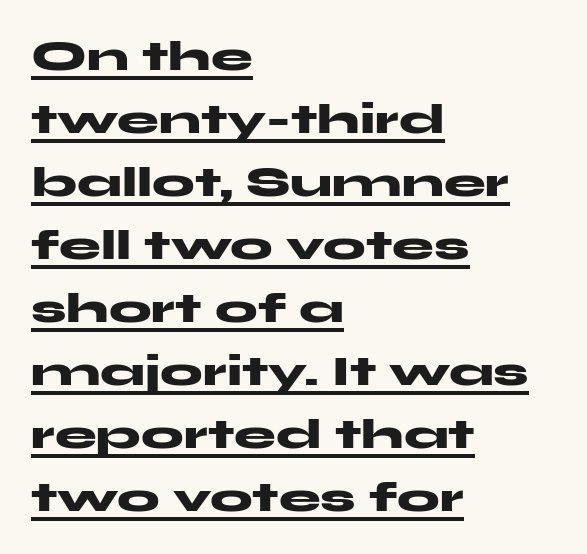
The image shows 42 px heavy, wide sans-serif type, upright; set left-aligned, normal line spacing (1.5x), normal letter spacing, underlined; medium stroke contrast and a medium x-height.
